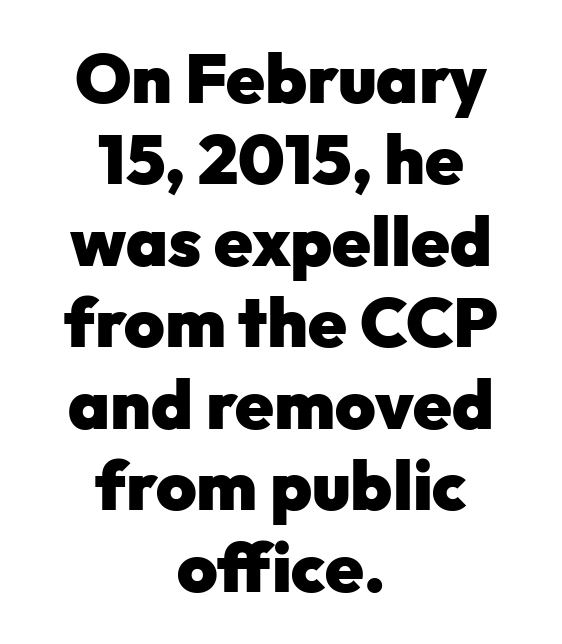
These lines are composed in type without serifs. As a designer I'd log this as weight 700, bold. Reading down the block, each line starts at a different indent, mirrored at its end. When letters stand straight like this, we call the style roman or upright.
